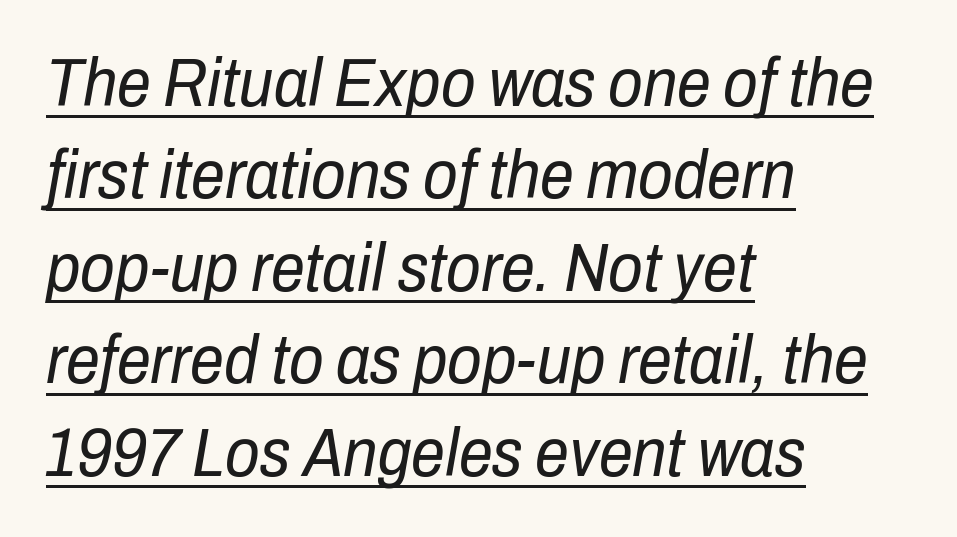
Q: Is the text bold? A: No.
Q: Is the text italic (slanted)? A: Yes, it leans right by about 10 degrees.
Q: Is the text underlined? A: Yes.
Q: How is the paragraph aligned? A: Left-aligned.
Q: Is the spacing between letters normal or unusually wide? A: Normal.
Q: Is the spacing between lines tight, normal or loose? A: Normal.
Q: Width (condensed, normal, or wide)? A: Condensed.
Q: Stroke contrast? A: Low.
Q: x-height? A: Medium.
Q: Monospaced? A: No.
